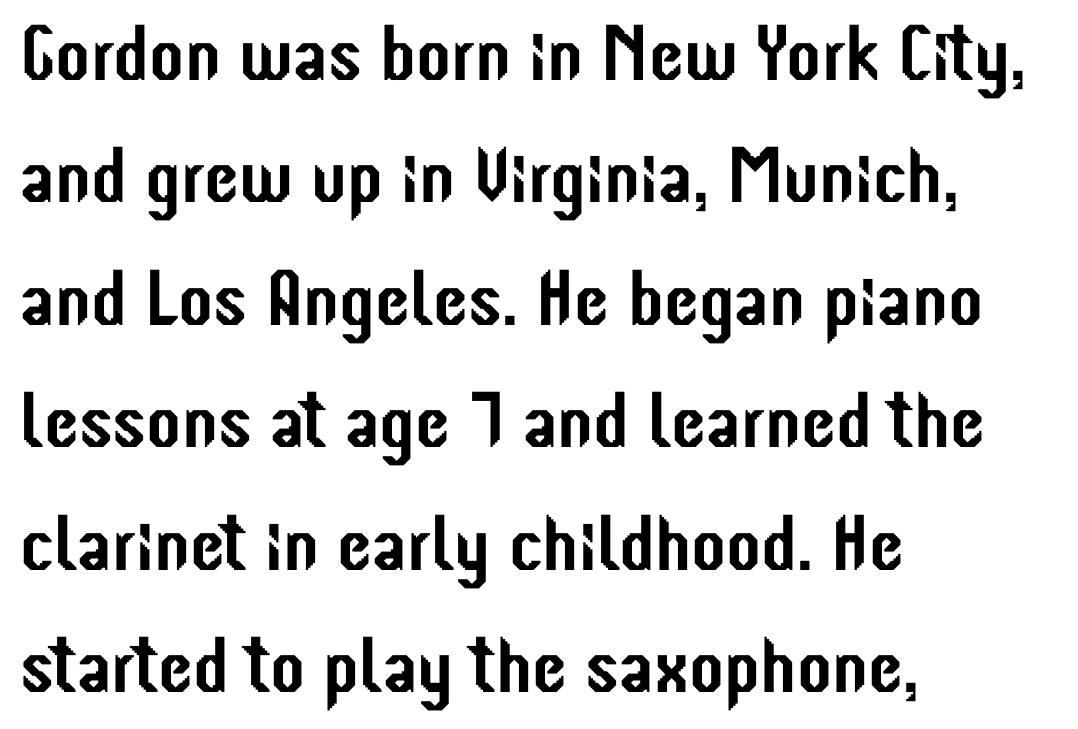
{"serif": "no", "italic": "no", "width": "condensed", "stroke_contrast": "low", "x_height": "medium", "monospaced": "no", "underline": "no", "align": "left", "line_spacing": "normal", "line_spacing_ratio": 1.55, "letter_spacing": "normal", "letter_spacing_em": 0.0, "glyph_px": 79}
